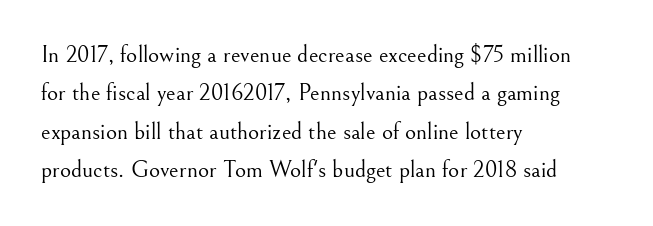
The image shows 24 px text type, upright; set left-aligned, normal line spacing (1.6x), normal letter spacing, not underlined.
